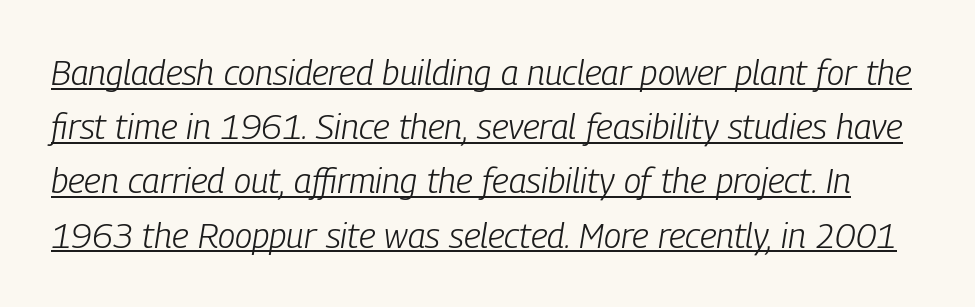
{"italic": "yes", "lean": "right", "slant_degrees": 9, "bold": "no", "weight": "light", "width": "condensed", "stroke_contrast": "low", "x_height": "medium", "monospaced": "no", "underline": "yes", "line_spacing": "normal", "line_spacing_ratio": 1.55, "letter_spacing": "normal", "letter_spacing_em": 0.0, "glyph_px": 35}
